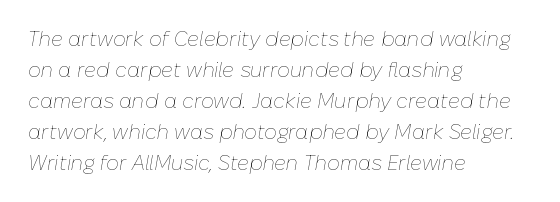
Each row of text sits above clean, open space. This block has exactly the height ordinary leading produces. Students, note that the glyphs here touch the page at normal intervals. Vertical stems look standard width or narrower in stroke. Emphasis-style slanted type is in use. Short and long lines alike share a common starting point at left.
